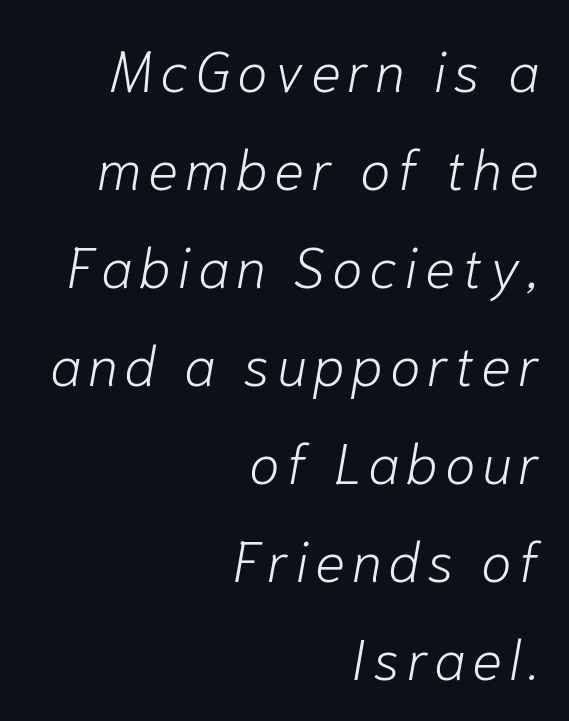
Q: Is the text bold? A: No.
Q: Is the text italic (slanted)? A: Yes, it leans right by about 10 degrees.
Q: Is the text underlined? A: No.
Q: How is the paragraph aligned? A: Right-aligned.
Q: Width (condensed, normal, or wide)? A: Normal.
Q: Stroke contrast? A: Low.
Q: x-height? A: Medium.
Q: Monospaced? A: No.
